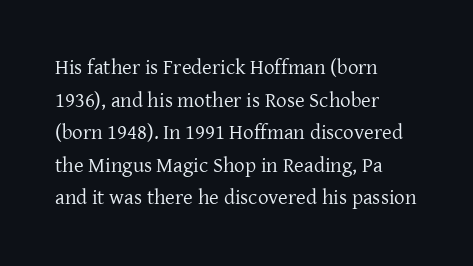
{"italic": "no", "bold": "no", "underline": "no", "align": "left", "line_spacing": "normal", "line_spacing_ratio": 1.55, "letter_spacing": "normal", "letter_spacing_em": 0.0, "glyph_px": 21}
